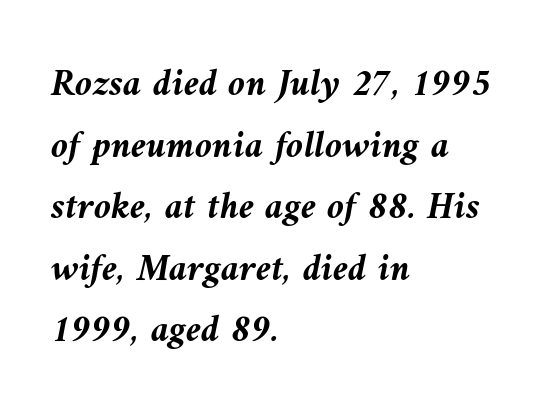
The image shows 39 px semibold type, italic (leaning left); set left-aligned, normal line spacing (1.58x), normal letter spacing, not underlined; medium stroke contrast and a medium x-height.
